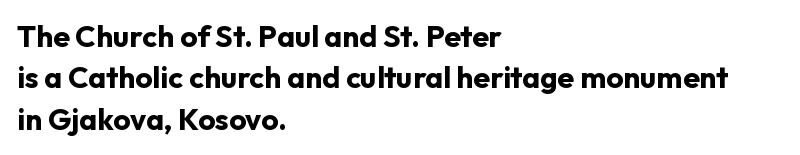
The image shows 30 px bold sans-serif type, upright; set left-aligned, normal line spacing (1.38x), normal letter spacing, not underlined; low stroke contrast and a medium x-height.
